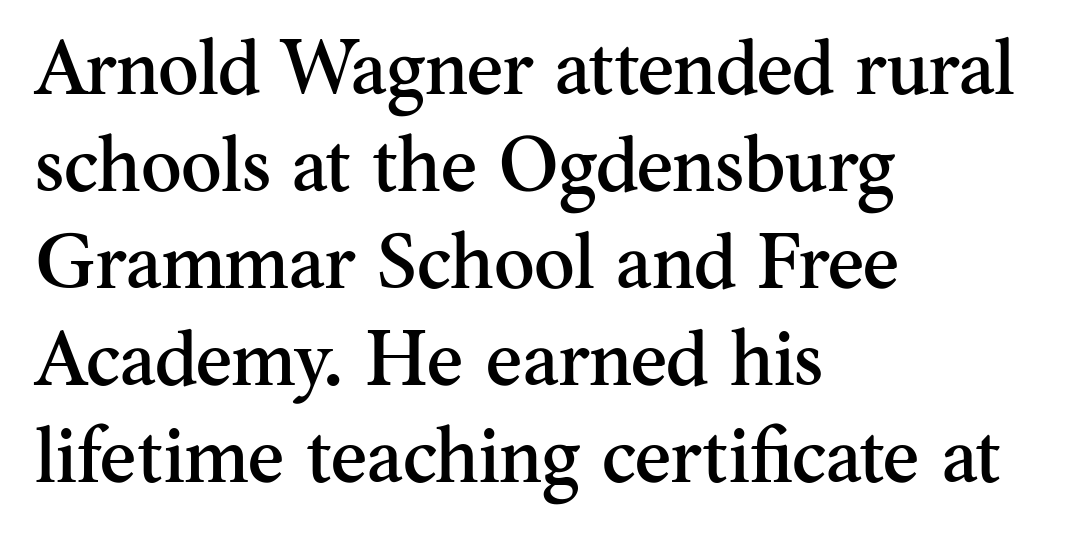
Q: Is the text italic (slanted)? A: No, it is upright.
Q: Is the typeface a serif or a sans-serif typeface? A: Serif.
Q: Is the text underlined? A: No.
Q: How is the paragraph aligned? A: Left-aligned.
Q: Is the spacing between letters normal or unusually wide? A: Normal.
Q: Is the spacing between lines tight, normal or loose? A: Normal.
Q: Width (condensed, normal, or wide)? A: Normal.
Q: Stroke contrast? A: Medium.
Q: x-height? A: Small.
Q: Monospaced? A: No.
